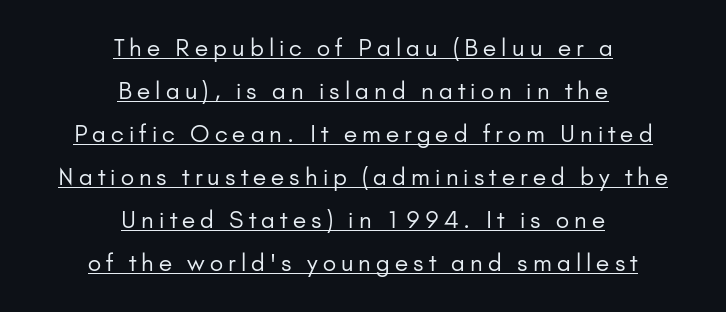
{"italic": "no", "bold": "no", "underline": "yes", "align": "center", "line_spacing_ratio": 1.87, "letter_spacing": "wide", "letter_spacing_em": 0.22, "glyph_px": 23}
